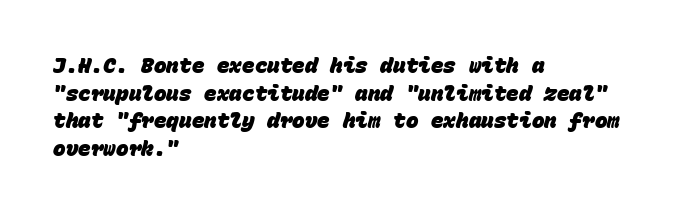
The image shows 21 px bold type; set left-aligned, normal line spacing (1.32x), normal letter spacing, not underlined.
